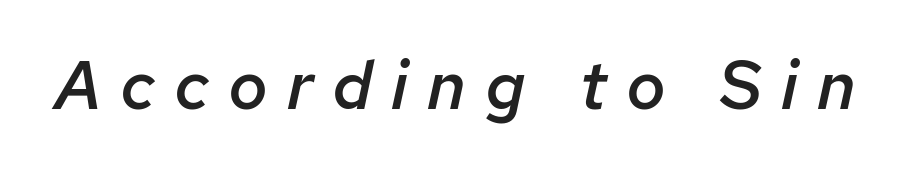
There is plenty of visible air inserted between adjacent glyphs. Weight check: semibold — heavier than regular, not quite bold. An italicized treatment has been applied to the whole sample. A typesetter would call this proportional, since set widths differ per character. Glance below the letters and you will spot only blank space.
